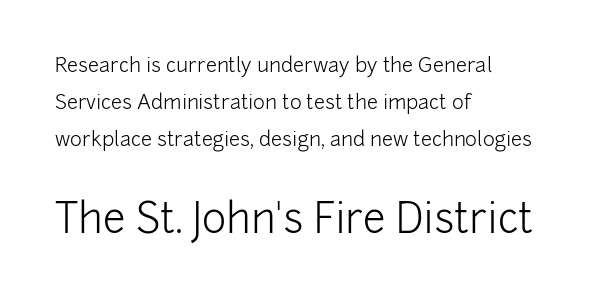
The image shows 41 px light sans-serif type, upright; set left-aligned, line spacing 1.85x, normal letter spacing, not underlined; the second (bottom) block is 2.05x larger; low stroke contrast and a medium x-height.
